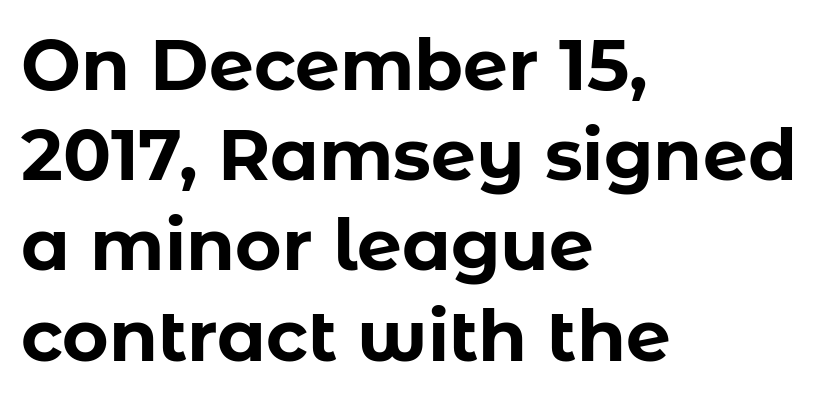
{"serif": "no", "italic": "no", "bold": "yes", "weight": "bold", "width": "normal", "stroke_contrast": "low", "x_height": "medium", "monospaced": "no", "underline": "no", "align": "left", "line_spacing": "normal", "line_spacing_ratio": 1.27, "letter_spacing": "normal", "letter_spacing_em": 0.0, "glyph_px": 71}
